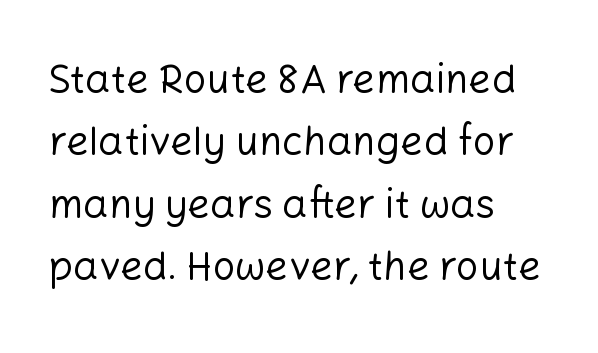
Q: Is the text bold? A: No.
Q: Is the text italic (slanted)? A: No, it is upright.
Q: Is the typeface a serif or a sans-serif typeface? A: Sans-serif.
Q: Is the text underlined? A: No.
Q: How is the paragraph aligned? A: Left-aligned.
Q: Is the spacing between letters normal or unusually wide? A: Normal.
Q: Is the spacing between lines tight, normal or loose? A: Normal.
Q: Width (condensed, normal, or wide)? A: Normal.
Q: Stroke contrast? A: Low.
Q: x-height? A: Medium.
Q: Monospaced? A: No.
